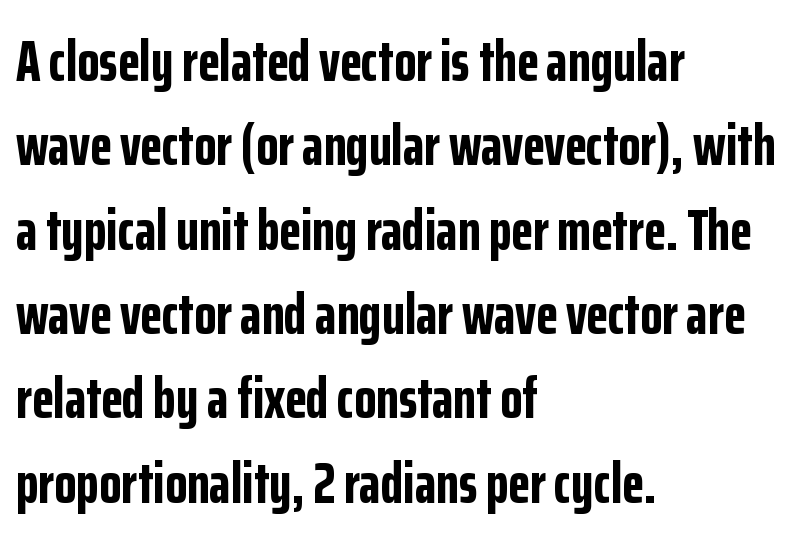
The axis of the letterforms is exactly vertical. Caption: multi-line text, flush left, ragged right. Students, note that the glyphs here touch the page at normal intervals. Honestly, the row spacing looks completely unremarkable.
